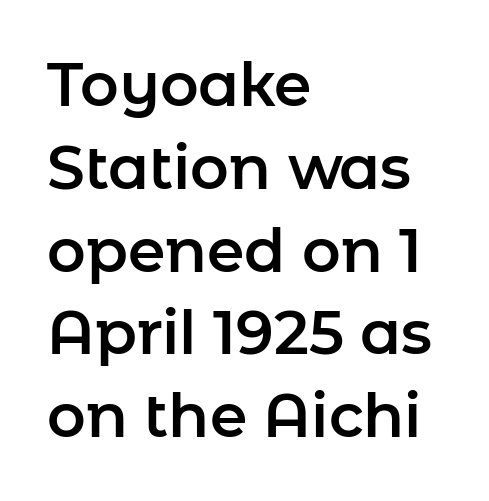
The image shows 60 px sans-serif type, upright; set left-aligned, normal line spacing (1.38x), normal letter spacing, not underlined; low stroke contrast and a medium x-height.
